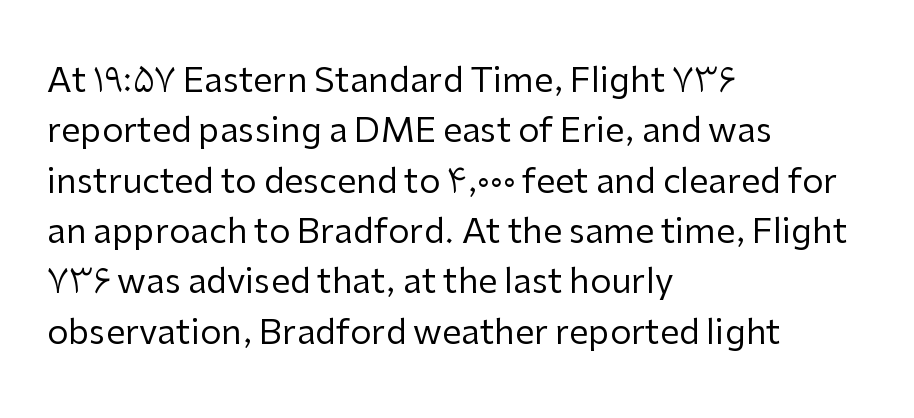
{"serif": "no", "italic": "no", "bold": "no", "weight": "regular", "width": "normal", "stroke_contrast": "low", "x_height": "medium", "monospaced": "no", "underline": "no", "align": "left", "line_spacing": "normal", "line_spacing_ratio": 1.48, "letter_spacing": "normal", "letter_spacing_em": 0.0, "glyph_px": 34}
